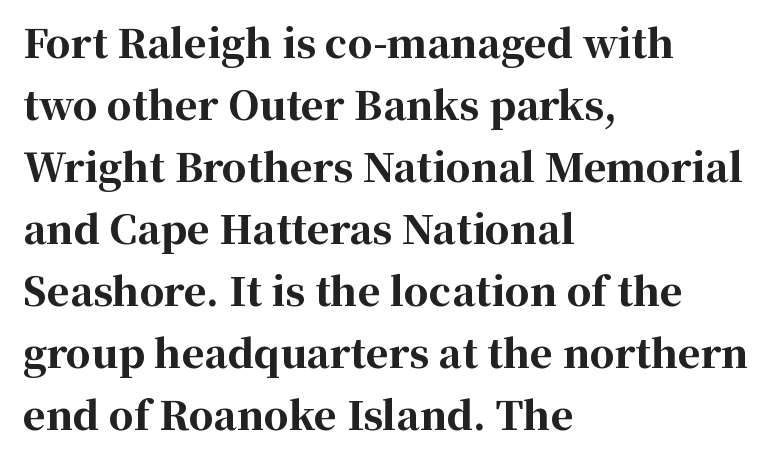
The image shows 39 px bold serif type, upright; set left-aligned, normal line spacing (1.59x), normal letter spacing, not underlined; high stroke contrast and a medium x-height.
